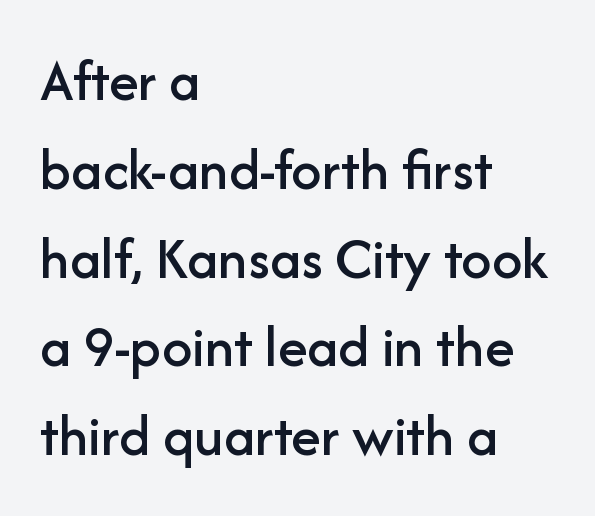
Q: Is the text italic (slanted)? A: No, it is upright.
Q: Is the typeface a serif or a sans-serif typeface? A: Sans-serif.
Q: Is the text underlined? A: No.
Q: How is the paragraph aligned? A: Left-aligned.
Q: Is the spacing between letters normal or unusually wide? A: Normal.
Q: Is the spacing between lines tight, normal or loose? A: Normal.
Q: Width (condensed, normal, or wide)? A: Normal.
Q: Stroke contrast? A: Low.
Q: x-height? A: Medium.
Q: Monospaced? A: No.
